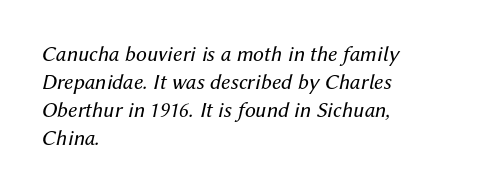
Q: Is the text bold? A: No.
Q: Is the text italic (slanted)? A: Yes, it leans right by about 12 degrees.
Q: Is the text underlined? A: No.
Q: How is the paragraph aligned? A: Left-aligned.
Q: Is the spacing between letters normal or unusually wide? A: Normal.
Q: Is the spacing between lines tight, normal or loose? A: Normal.
